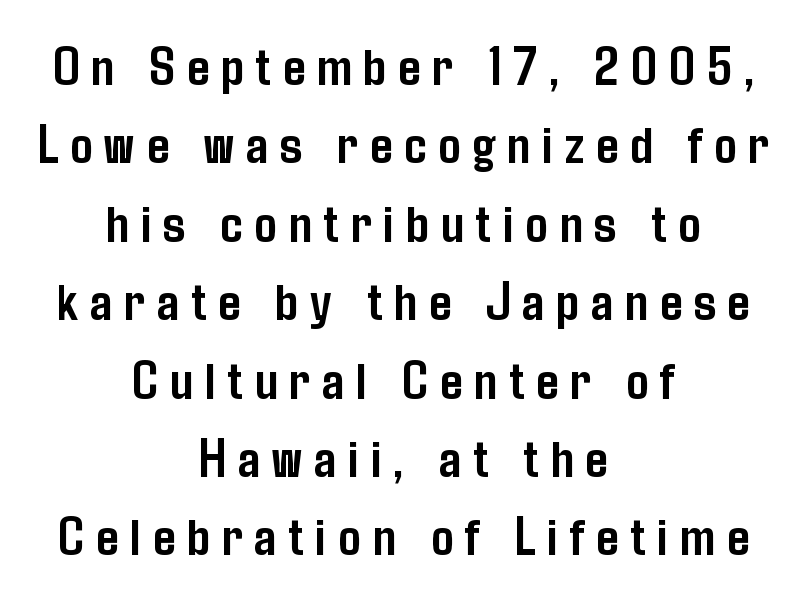
{"serif": "no", "italic": "no", "bold": "yes", "weight": "semibold", "width": "condensed", "stroke_contrast": "low", "x_height": "medium", "monospaced": "no", "underline": "no", "align": "center", "line_spacing": "normal", "line_spacing_ratio": 1.4, "letter_spacing": "wide", "letter_spacing_em": 0.21, "glyph_px": 56}
